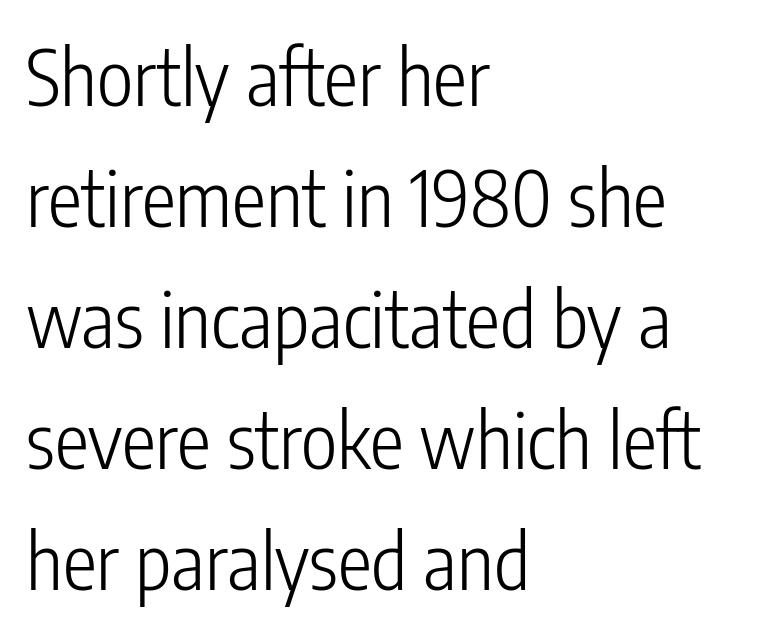
{"serif": "no", "italic": "no", "bold": "no", "weight": "light", "width": "condensed", "stroke_contrast": "low", "x_height": "medium", "monospaced": "no", "underline": "no", "align": "left", "line_spacing": "normal", "line_spacing_ratio": 1.57, "letter_spacing": "normal", "letter_spacing_em": 0.0, "glyph_px": 77}
